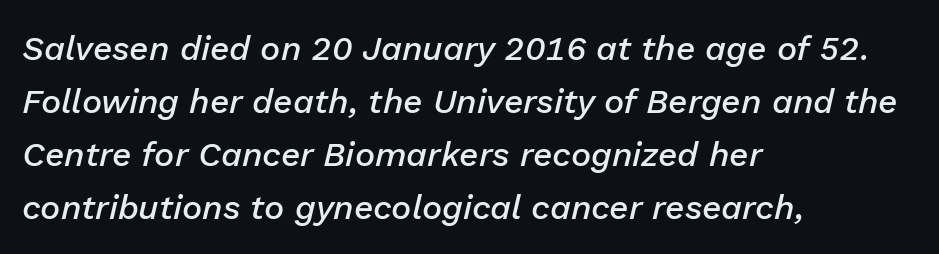
Its strokes are somewhat broadened, the hallmark of semibold type. You can tell it's italic because the verticals aren't actually vertical. This sample has the flowing, uneven cadence of proportional lettering. Teacher's note: observe the even left margin — that is flush-left alignment. In terms of leading, this rendering sits right in the middle.
